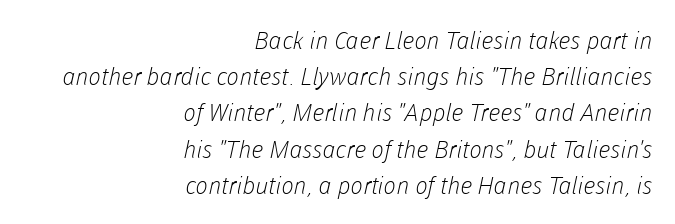
{"bold": "no", "underline": "no", "align": "right", "line_spacing": "normal", "line_spacing_ratio": 1.51, "letter_spacing": "normal", "letter_spacing_em": 0.0, "glyph_px": 24}
